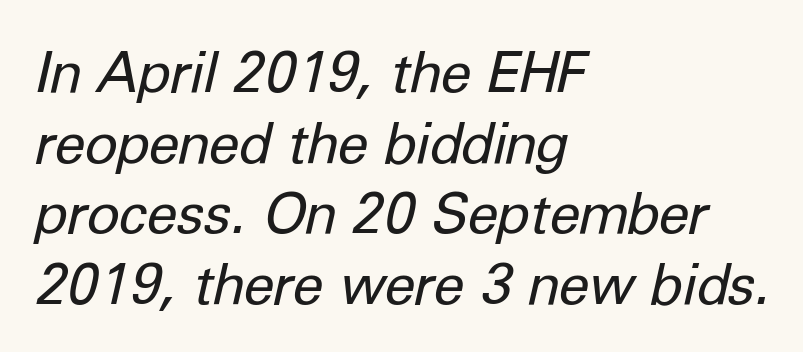
The passage shown is typed in a proportional face where columns would drift. The horizontal fit of the characters is conventional and even. Counters stay open thanks to moderate or lighter strokes. Students, observe: this is what conventionally led text looks like. Notice how the stems are inclined rather than vertical — that's the hallmark of italics. The specimen omits any rule beneath the text block's lines.
